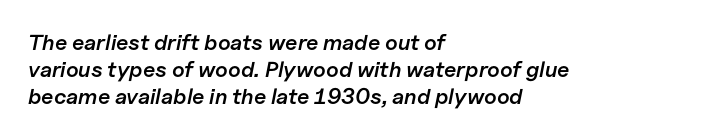
Q: Is the text bold? A: Semi-bold.
Q: Is the text italic (slanted)? A: Yes, it leans right by about 11 degrees.
Q: Is the text underlined? A: No.
Q: How is the paragraph aligned? A: Left-aligned.
Q: Is the spacing between letters normal or unusually wide? A: Normal.
